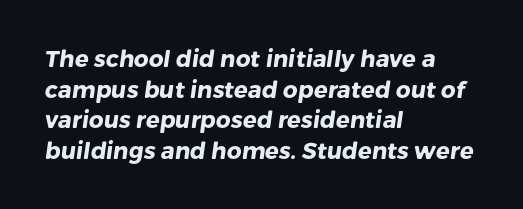
Q: Is the text bold? A: Yes.
Q: Is the text underlined? A: No.
Q: How is the paragraph aligned? A: Left-aligned.
Q: Is the spacing between letters normal or unusually wide? A: Normal.
Q: Is the spacing between lines tight, normal or loose? A: Normal.
